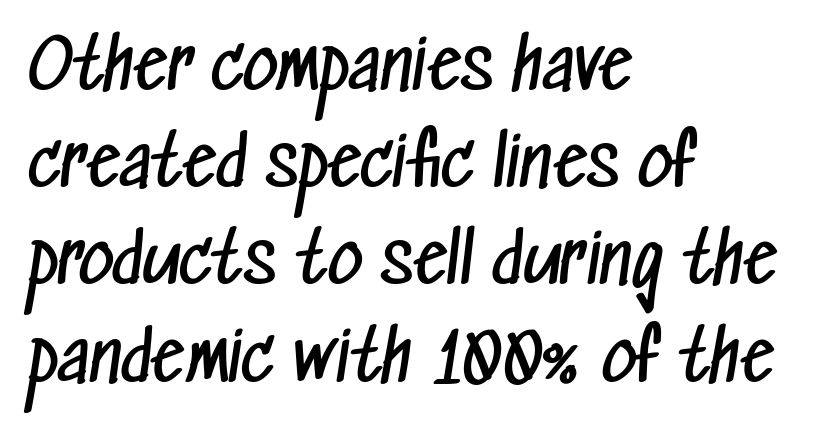
A quiet, ordinary-to-light weight characterises the typeface. Note the varied advance widths — an 'i' is clearly narrower than an 'm'. Leading: standard. Between one letter and the next there's only the usual sliver of space. Stroke terminals: plain, sans-serif. Is the block centered? No — it sits flush against the left margin.
